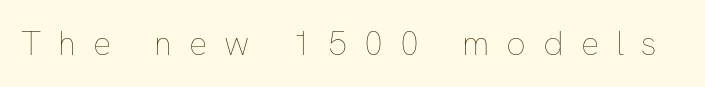
Q: Is the text bold? A: No.
Q: Is the text italic (slanted)? A: No, it is upright.
Q: Is the text underlined? A: No.
Q: Is the spacing between letters normal or unusually wide? A: Unusually wide.
Q: Width (condensed, normal, or wide)? A: Normal.
Q: Stroke contrast? A: Low.
Q: x-height? A: Medium.
Q: Monospaced? A: No.
